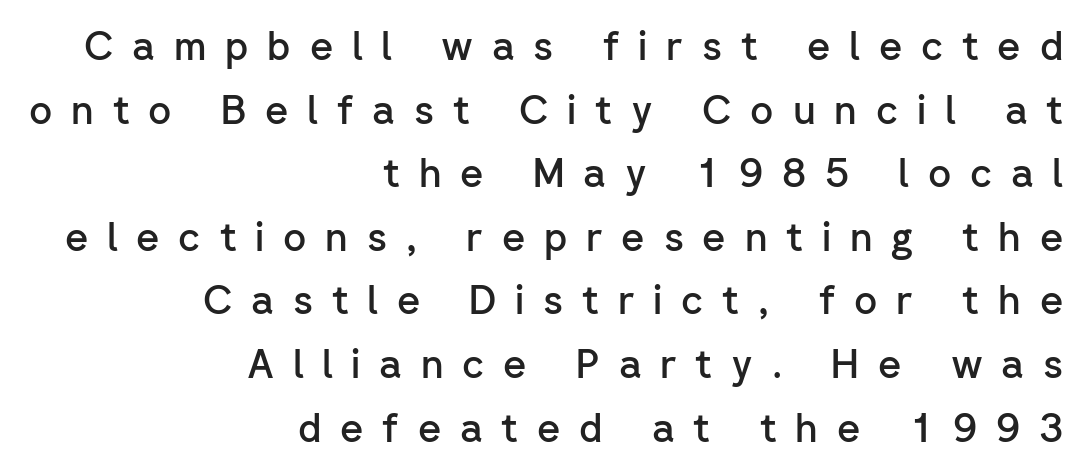
The image shows 40 px semibold sans-serif type, upright; set right-aligned, normal line spacing (1.59x), unusually wide letter spacing (+0.47 em), not underlined; low stroke contrast and a medium x-height.
